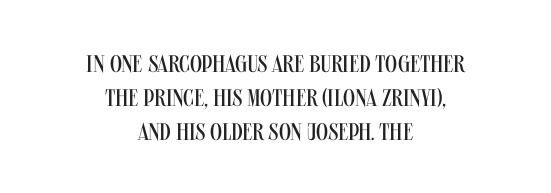
Q: Is the text bold? A: No.
Q: Is the text italic (slanted)? A: No, it is upright.
Q: Is the text underlined? A: No.
Q: How is the paragraph aligned? A: Centered.
Q: Is the spacing between letters normal or unusually wide? A: Normal.
Q: Is the spacing between lines tight, normal or loose? A: Normal.
